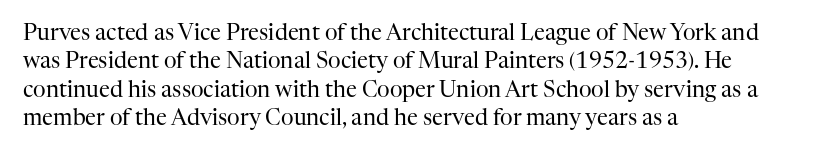
Q: Is the text bold? A: No.
Q: Is the text italic (slanted)? A: No, it is upright.
Q: Is the text underlined? A: No.
Q: How is the paragraph aligned? A: Left-aligned.
Q: Is the spacing between letters normal or unusually wide? A: Normal.
Q: Is the spacing between lines tight, normal or loose? A: Normal.
